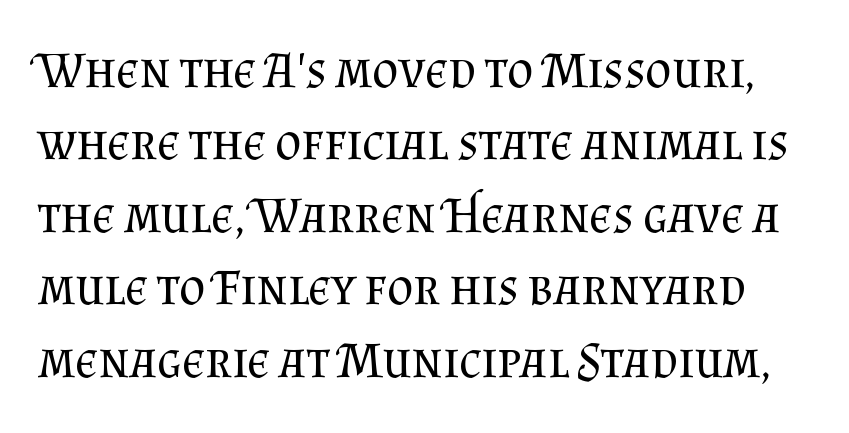
{"serif": "yes", "italic": "no", "bold": "no", "weight": "regular", "width": "normal", "stroke_contrast": "medium", "x_height": "small", "monospaced": "no", "underline": "no", "line_spacing": "normal", "line_spacing_ratio": 1.42, "letter_spacing": "normal", "letter_spacing_em": 0.0, "glyph_px": 51}
